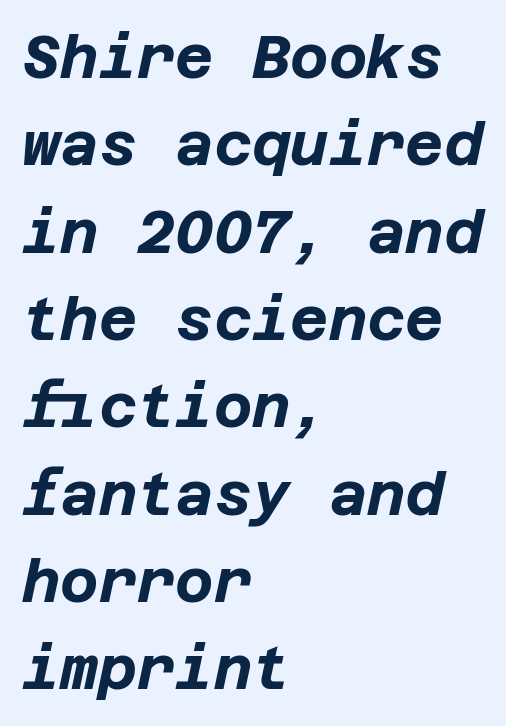
{"italic": "yes", "lean": "right", "slant_degrees": 12, "bold": "yes", "weight": "bold", "width": "normal", "stroke_contrast": "low", "x_height": "large", "underline": "no", "align": "left", "line_spacing": "normal", "line_spacing_ratio": 1.48, "letter_spacing": "normal", "letter_spacing_em": 0.0, "glyph_px": 59}
